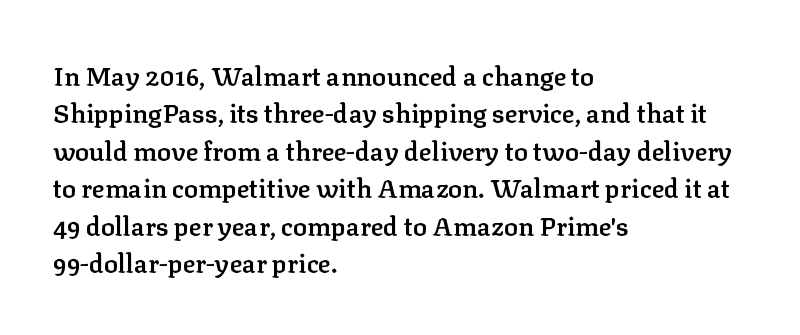
Q: Is the text bold? A: Semi-bold.
Q: Is the text italic (slanted)? A: No, it is upright.
Q: Is the text underlined? A: No.
Q: How is the paragraph aligned? A: Left-aligned.
Q: Is the spacing between letters normal or unusually wide? A: Normal.
Q: Is the spacing between lines tight, normal or loose? A: Normal.
